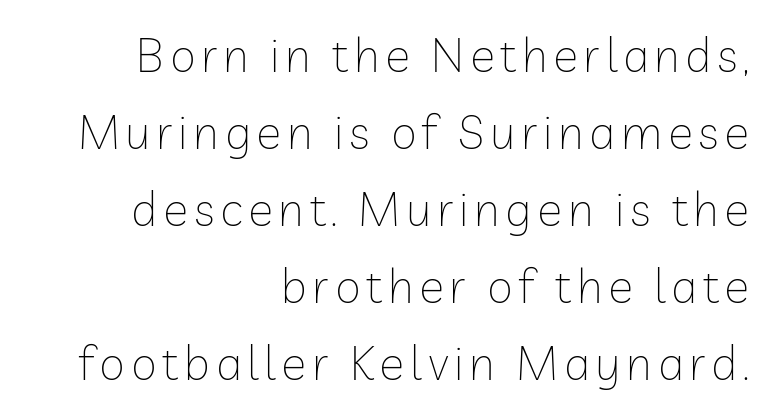
{"serif": "no", "italic": "no", "bold": "no", "weight": "thin", "width": "normal", "stroke_contrast": "low", "x_height": "medium", "monospaced": "no", "underline": "no", "align": "right", "line_spacing": "normal", "line_spacing_ratio": 1.64, "glyph_px": 47}
